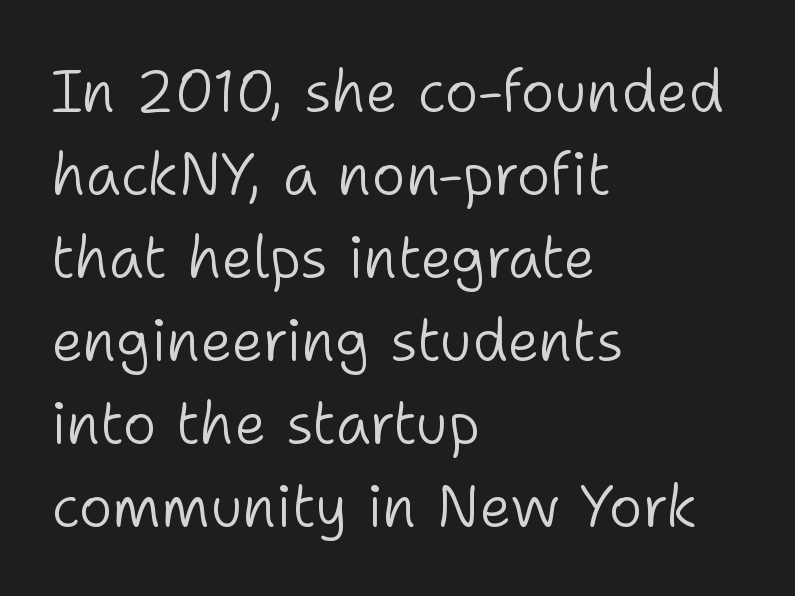
Q: Is the text bold? A: No.
Q: Is the text italic (slanted)? A: No, it is upright.
Q: Is the typeface a serif or a sans-serif typeface? A: Sans-serif.
Q: Is the text underlined? A: No.
Q: How is the paragraph aligned? A: Left-aligned.
Q: Is the spacing between letters normal or unusually wide? A: Normal.
Q: Is the spacing between lines tight, normal or loose? A: Normal.
Q: Width (condensed, normal, or wide)? A: Normal.
Q: Stroke contrast? A: Low.
Q: x-height? A: Medium.
Q: Monospaced? A: No.
